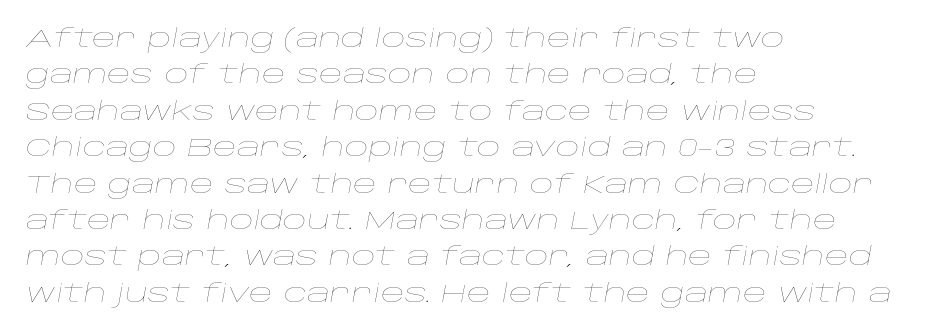
Q: Is the text bold? A: No.
Q: Is the text italic (slanted)? A: Yes, it leans right by about 10 degrees.
Q: Is the text underlined? A: No.
Q: How is the paragraph aligned? A: Left-aligned.
Q: Is the spacing between letters normal or unusually wide? A: Normal.
Q: Is the spacing between lines tight, normal or loose? A: Normal.
